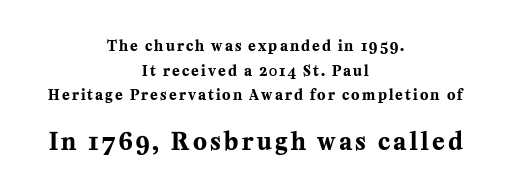
Q: Is the text bold? A: Yes.
Q: Is the text italic (slanted)? A: No, it is upright.
Q: Is the text underlined? A: No.
Q: How is the paragraph aligned? A: Centered.
Q: Which block of text is set in a larger size, the first (top) or the second (bottom)? A: The second (bottom) one.
